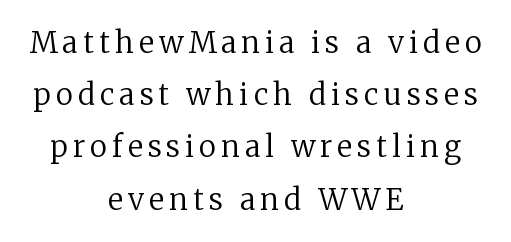
The image shows 29 px regular-weight serif type, upright; set centered, line spacing 1.8x, not underlined; low stroke contrast and a medium x-height.
